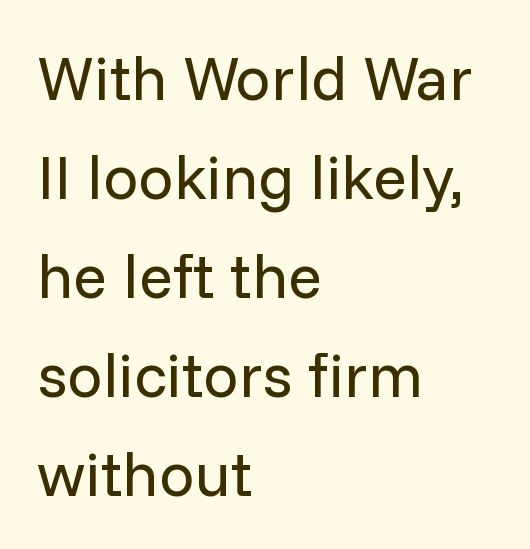
Q: Is the text bold? A: No.
Q: Is the text italic (slanted)? A: No, it is upright.
Q: Is the typeface a serif or a sans-serif typeface? A: Sans-serif.
Q: Is the text underlined? A: No.
Q: How is the paragraph aligned? A: Left-aligned.
Q: Is the spacing between letters normal or unusually wide? A: Normal.
Q: Is the spacing between lines tight, normal or loose? A: Normal.
Q: Width (condensed, normal, or wide)? A: Normal.
Q: Stroke contrast? A: Low.
Q: x-height? A: Medium.
Q: Monospaced? A: No.
